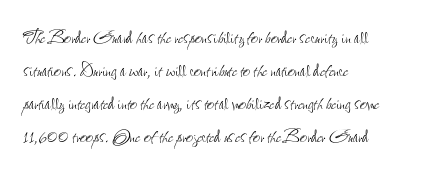
{"bold": "no", "underline": "no", "align": "left", "line_spacing": "normal", "line_spacing_ratio": 1.32, "letter_spacing": "normal", "letter_spacing_em": 0.0, "glyph_px": 25}
